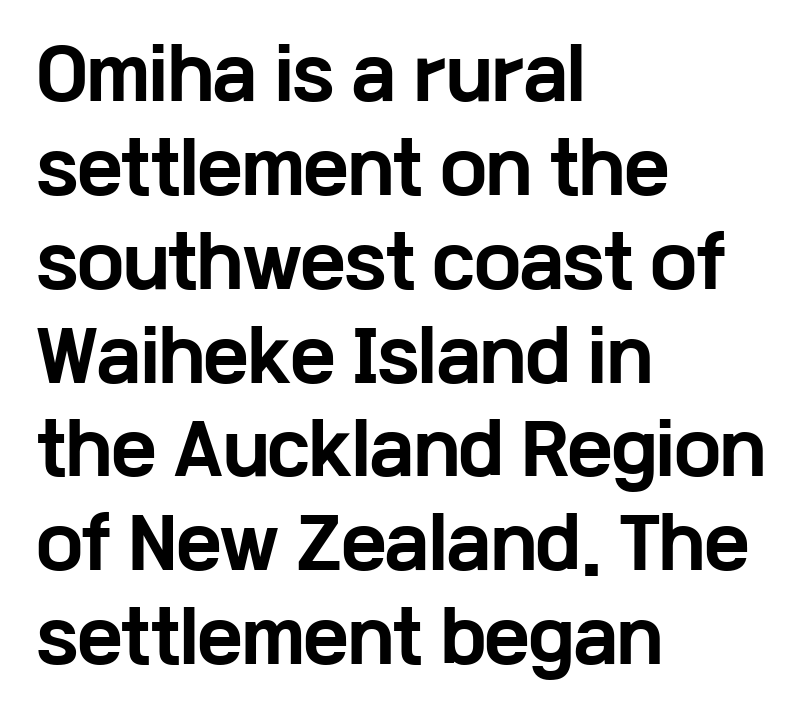
Q: Is the text bold? A: Yes.
Q: Is the text italic (slanted)? A: No, it is upright.
Q: Is the typeface a serif or a sans-serif typeface? A: Sans-serif.
Q: Is the text underlined? A: No.
Q: How is the paragraph aligned? A: Left-aligned.
Q: Is the spacing between letters normal or unusually wide? A: Normal.
Q: Is the spacing between lines tight, normal or loose? A: Normal.
Q: Width (condensed, normal, or wide)? A: Wide.
Q: Stroke contrast? A: Low.
Q: x-height? A: Medium.
Q: Monospaced? A: No.
